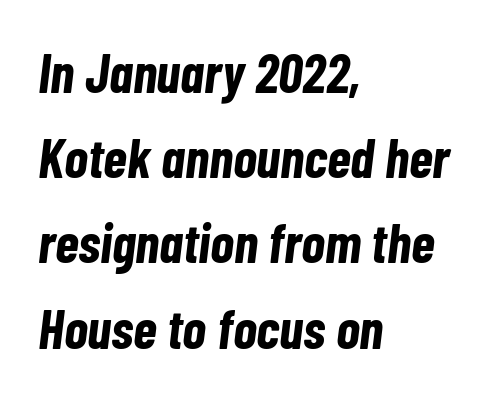
The image shows 55 px bold, condensed type, italic (leaning right); set left-aligned, normal line spacing (1.55x), normal letter spacing, not underlined; low stroke contrast and a medium x-height.
